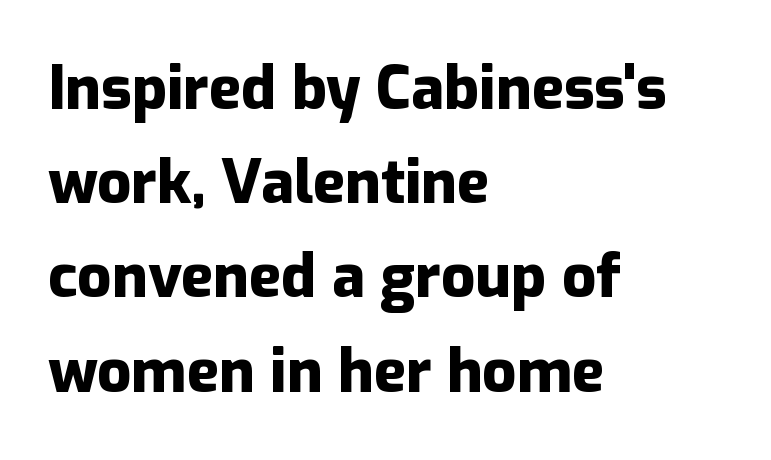
The image shows 60 px heavy sans-serif type, upright; set left-aligned, normal line spacing (1.57x), normal letter spacing, not underlined; low stroke contrast and a medium x-height.
